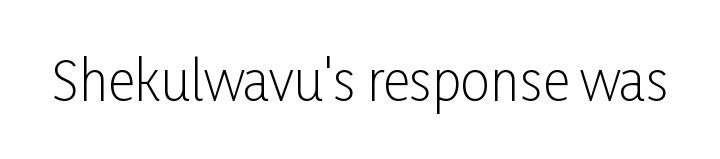
How are the letters spaced? Ordinarily, with no added tracking. Note: no serifs on the glyphs. The space beneath each line is pristine and unruled. Varying glyph widths throughout — classic text-font behaviour. The letters stand upright; this is a roman face.
